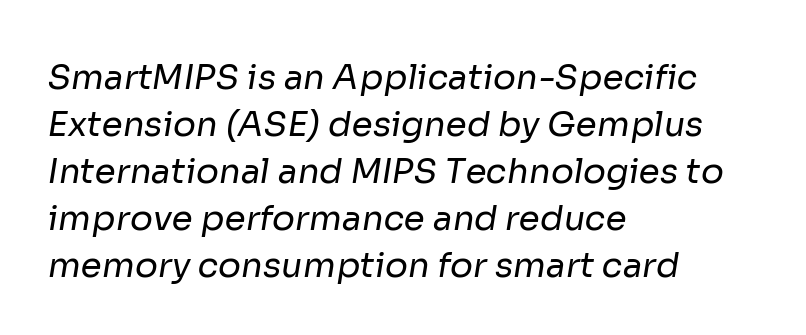
The image shows 34 px regular-weight sans-serif type; set left-aligned, normal line spacing (1.38x), normal letter spacing, not underlined; low stroke contrast and a medium x-height.
